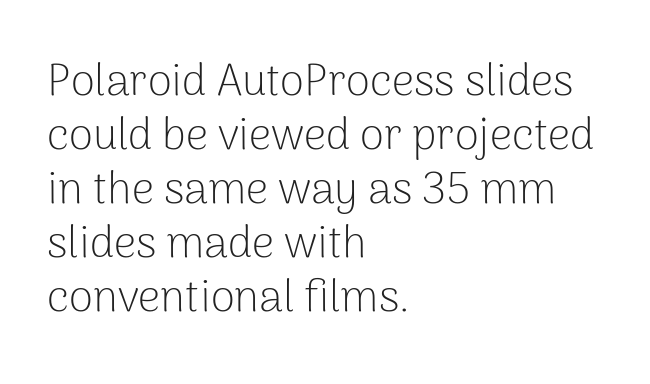
Q: Is the text bold? A: No.
Q: Is the text italic (slanted)? A: No, it is upright.
Q: Is the typeface a serif or a sans-serif typeface? A: Sans-serif.
Q: Is the text underlined? A: No.
Q: How is the paragraph aligned? A: Left-aligned.
Q: Is the spacing between letters normal or unusually wide? A: Normal.
Q: Width (condensed, normal, or wide)? A: Normal.
Q: Stroke contrast? A: Low.
Q: x-height? A: Medium.
Q: Monospaced? A: No.
